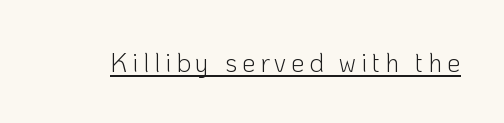
The image shows 26 px text type, upright; set underlined.
